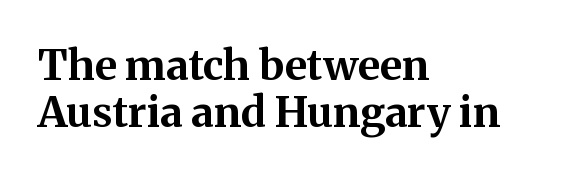
{"serif": "yes", "italic": "no", "bold": "yes", "weight": "bold", "width": "normal", "stroke_contrast": "medium", "x_height": "medium", "monospaced": "no", "underline": "no", "align": "left", "line_spacing": "tight", "line_spacing_ratio": 1.13, "letter_spacing": "normal", "letter_spacing_em": 0.0, "glyph_px": 42}
